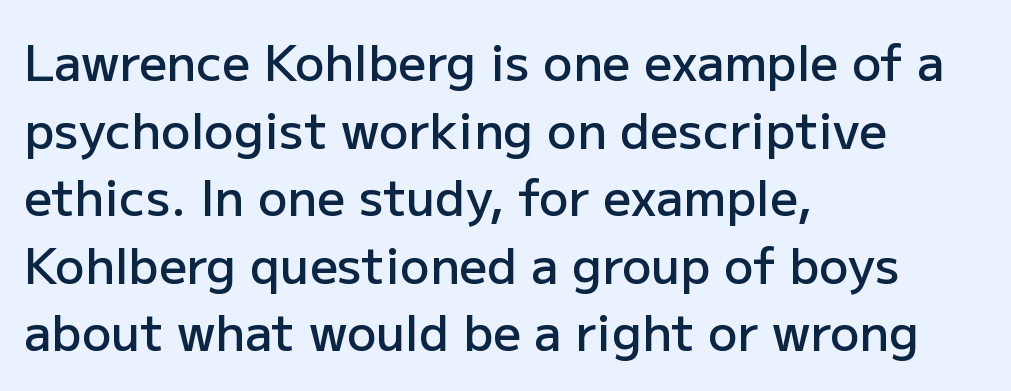
Q: Is the text bold? A: Semi-bold.
Q: Is the text italic (slanted)? A: No, it is upright.
Q: Is the typeface a serif or a sans-serif typeface? A: Sans-serif.
Q: Is the text underlined? A: No.
Q: How is the paragraph aligned? A: Left-aligned.
Q: Is the spacing between letters normal or unusually wide? A: Normal.
Q: Is the spacing between lines tight, normal or loose? A: Normal.
Q: Width (condensed, normal, or wide)? A: Normal.
Q: Stroke contrast? A: Low.
Q: x-height? A: Medium.
Q: Monospaced? A: No.
